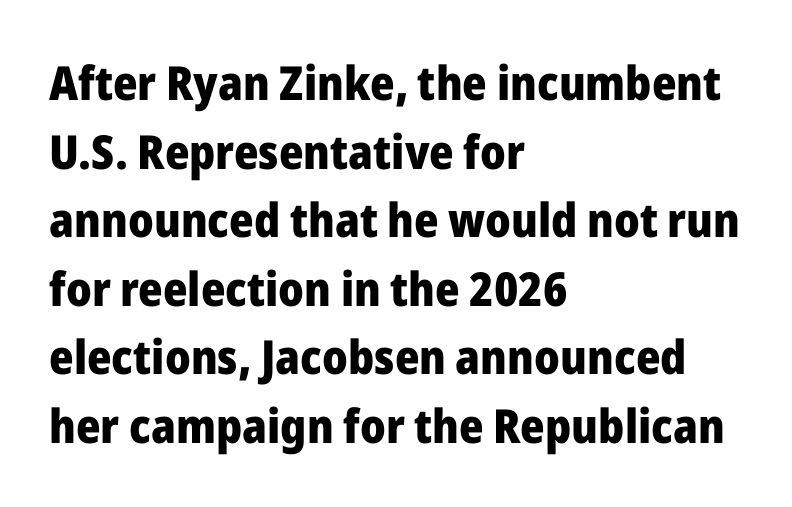
Q: Is the text bold? A: Yes.
Q: Is the text italic (slanted)? A: No, it is upright.
Q: Is the typeface a serif or a sans-serif typeface? A: Sans-serif.
Q: Is the text underlined? A: No.
Q: How is the paragraph aligned? A: Left-aligned.
Q: Is the spacing between letters normal or unusually wide? A: Normal.
Q: Is the spacing between lines tight, normal or loose? A: Normal.
Q: Width (condensed, normal, or wide)? A: Normal.
Q: Stroke contrast? A: Low.
Q: x-height? A: Medium.
Q: Monospaced? A: No.
